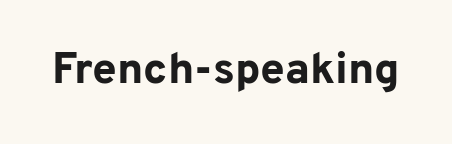
Q: Is the text bold? A: Yes.
Q: Is the text italic (slanted)? A: No, it is upright.
Q: Is the typeface a serif or a sans-serif typeface? A: Sans-serif.
Q: Is the text underlined? A: No.
Q: Is the spacing between letters normal or unusually wide? A: Normal.
Q: Width (condensed, normal, or wide)? A: Normal.
Q: Stroke contrast? A: Low.
Q: x-height? A: Medium.
Q: Monospaced? A: No.
